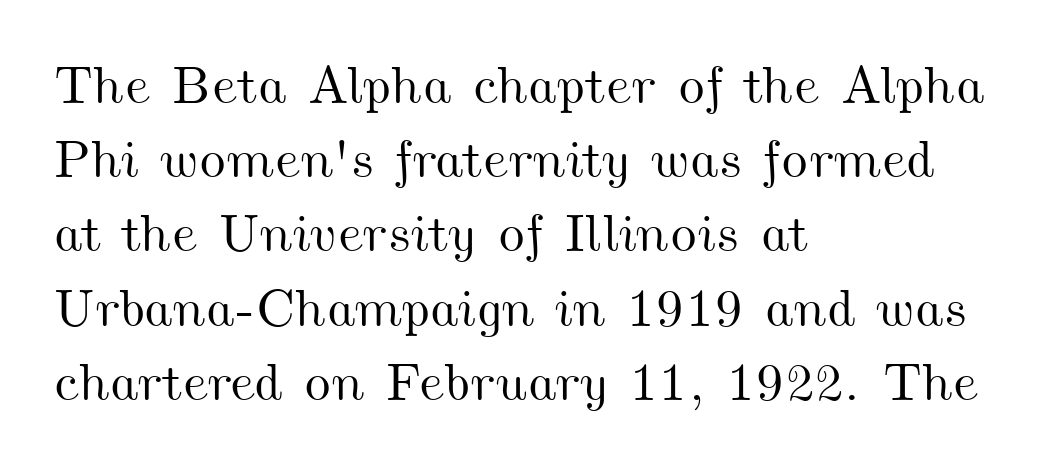
Beneath every word, the page is bare. The passage shown stacks its lines at a standard gap. The rendering keeps characters at their native spacing. Looks like regular typesetting: each glyph gets only the width it needs.
